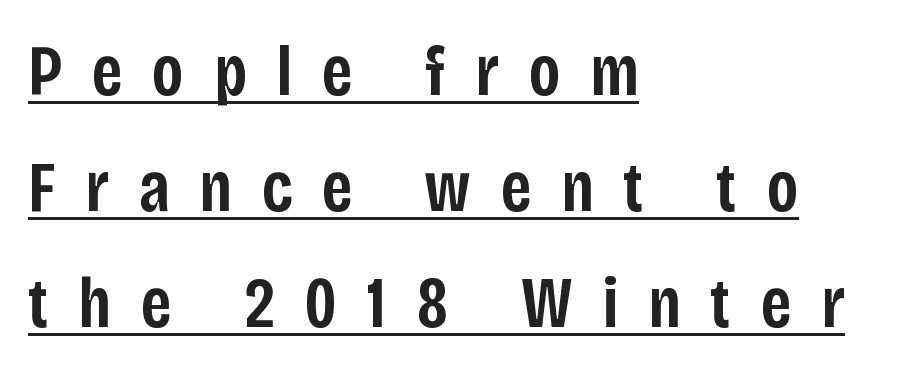
{"serif": "no", "italic": "no", "bold": "semi", "weight": "semibold", "width": "condensed", "stroke_contrast": "low", "x_height": "large", "monospaced": "no", "underline": "yes", "align": "left", "line_spacing": "normal", "line_spacing_ratio": 1.61, "letter_spacing": "wide", "letter_spacing_em": 0.41, "glyph_px": 72}
